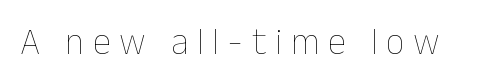
{"italic": "no", "bold": "no", "weight": "thin", "width": "normal", "stroke_contrast": "low", "x_height": "medium", "monospaced": "no", "underline": "no", "letter_spacing": "wide", "letter_spacing_em": 0.23, "glyph_px": 37}
